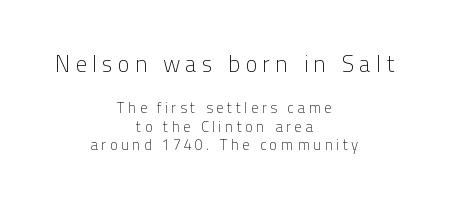
The image shows 23 px text type, upright; set centered, line spacing 1.24x, unusually wide letter spacing (+0.21 em), not underlined; the first (top) block is 1.53x larger.
